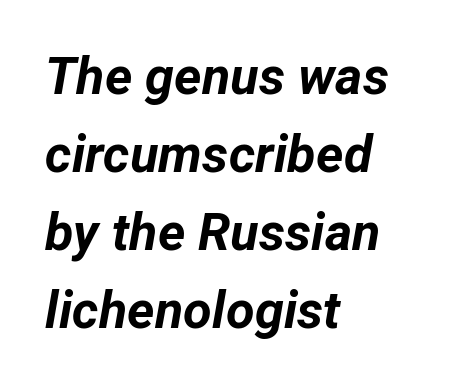
Q: Is the text bold? A: Yes.
Q: Is the text italic (slanted)? A: Yes, it leans right by about 12 degrees.
Q: Is the text underlined? A: No.
Q: How is the paragraph aligned? A: Left-aligned.
Q: Is the spacing between letters normal or unusually wide? A: Normal.
Q: Is the spacing between lines tight, normal or loose? A: Normal.
Q: Width (condensed, normal, or wide)? A: Normal.
Q: Stroke contrast? A: Low.
Q: x-height? A: Medium.
Q: Monospaced? A: No.
